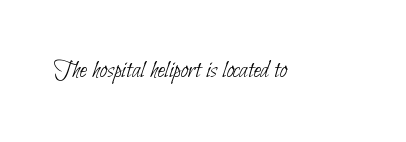
{"bold": "no", "underline": "no", "letter_spacing": "normal", "letter_spacing_em": 0.0, "glyph_px": 26}
